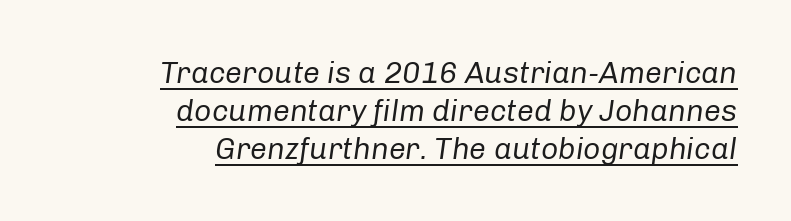
{"italic": "yes", "lean": "right", "slant_degrees": 8, "bold": "no", "weight": "regular", "width": "normal", "stroke_contrast": "low", "x_height": "medium", "monospaced": "no", "underline": "yes", "align": "right", "line_spacing": "normal", "line_spacing_ratio": 1.26, "letter_spacing": "normal", "letter_spacing_em": 0.0, "glyph_px": 30}
